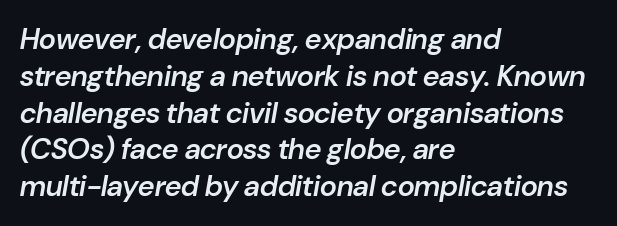
Honestly, the row spacing looks completely unremarkable. The passage shown is typed in a proportional face where columns would drift. This rendering leaves character spacing at its baseline value. Descender tails drop into unmarked territory.
